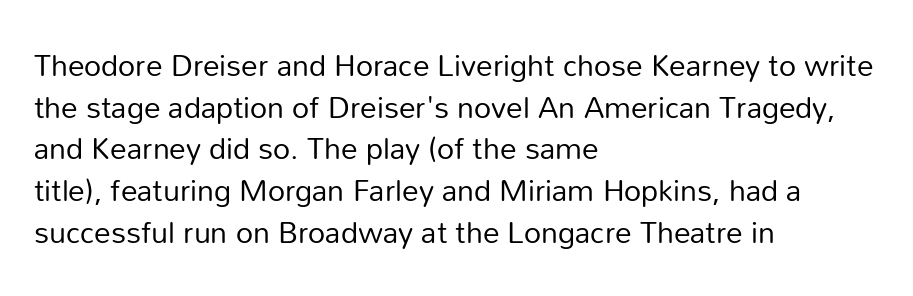
Q: Is the text bold? A: No.
Q: Is the text italic (slanted)? A: No, it is upright.
Q: Is the typeface a serif or a sans-serif typeface? A: Sans-serif.
Q: Is the text underlined? A: No.
Q: How is the paragraph aligned? A: Left-aligned.
Q: Is the spacing between letters normal or unusually wide? A: Normal.
Q: Is the spacing between lines tight, normal or loose? A: Normal.
Q: Width (condensed, normal, or wide)? A: Normal.
Q: Stroke contrast? A: Low.
Q: x-height? A: Medium.
Q: Monospaced? A: No.
